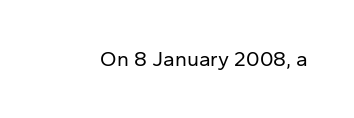
The passage shown is not underscored anywhere. The font's upright variant was chosen for this text. Stems here are at most as thick as an everyday book face. Observe the ordinary spacing: letters are neighbours, not strangers.
